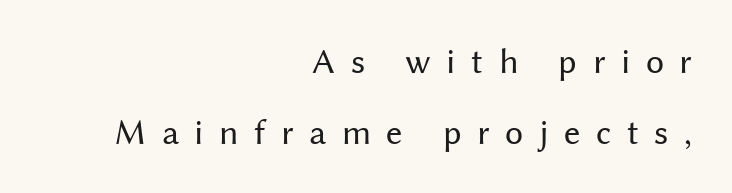
Q: Is the text bold? A: No.
Q: Is the text italic (slanted)? A: No, it is upright.
Q: Is the typeface a serif or a sans-serif typeface? A: Sans-serif.
Q: Is the text underlined? A: No.
Q: How is the paragraph aligned? A: Right-aligned.
Q: Is the spacing between letters normal or unusually wide? A: Unusually wide.
Q: Is the spacing between lines tight, normal or loose? A: Loose.
Q: Width (condensed, normal, or wide)? A: Normal.
Q: Stroke contrast? A: Medium.
Q: x-height? A: Medium.
Q: Monospaced? A: No.
